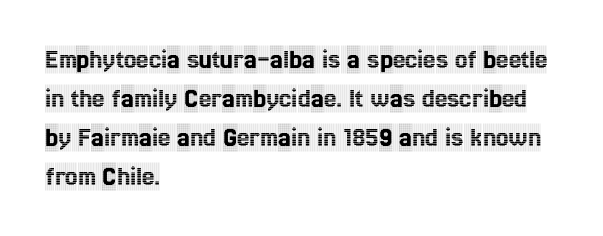
Q: Is the text italic (slanted)? A: No, it is upright.
Q: Is the typeface a serif or a sans-serif typeface? A: Serif.
Q: Is the text underlined? A: No.
Q: How is the paragraph aligned? A: Left-aligned.
Q: Is the spacing between letters normal or unusually wide? A: Normal.
Q: Is the spacing between lines tight, normal or loose? A: Normal.
Q: Width (condensed, normal, or wide)? A: Condensed.
Q: x-height? A: Large.
Q: Monospaced? A: No.
